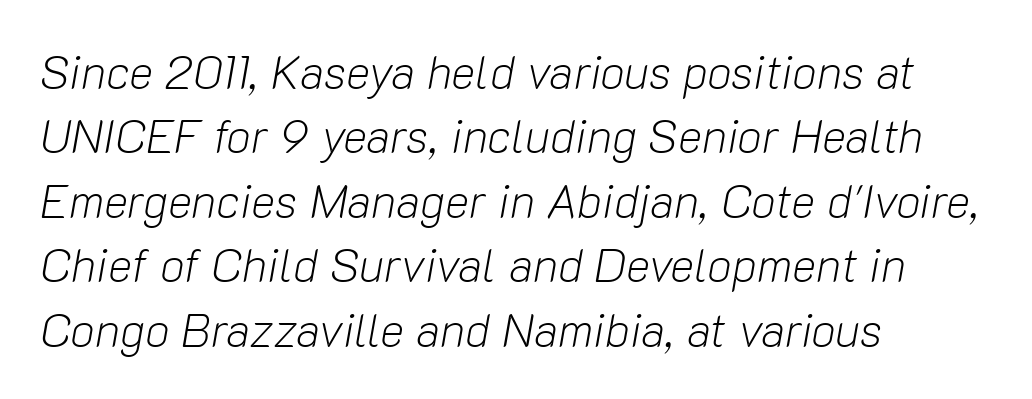
Observe the ordinary spacing: letters are neighbours, not strangers. Note the varied advance widths — an 'i' is clearly narrower than an 'm'. Baseline-to-baseline distance is the conventional proportion of letter height. Short and long lines alike share a common starting point at left.
